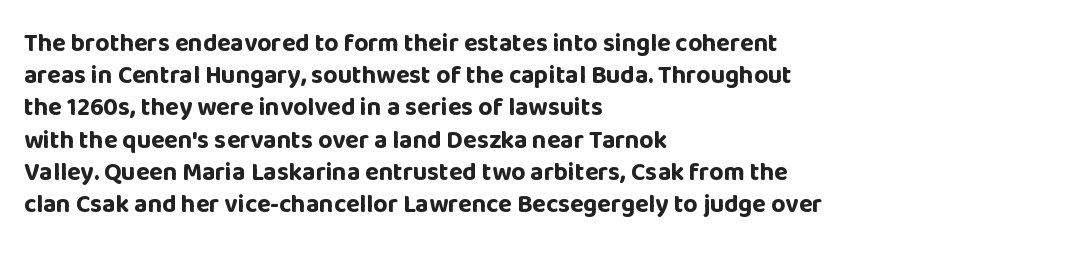
Q: Is the text bold? A: Yes.
Q: Is the text italic (slanted)? A: No, it is upright.
Q: Is the text underlined? A: No.
Q: How is the paragraph aligned? A: Left-aligned.
Q: Is the spacing between letters normal or unusually wide? A: Normal.
Q: Is the spacing between lines tight, normal or loose? A: Normal.
